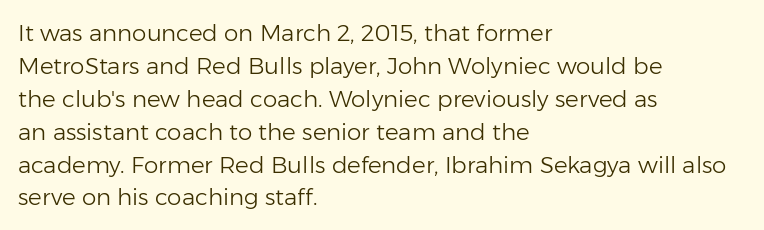
Honestly, the row spacing looks completely unremarkable. Caption: face not bold, strokes unweighted. Posture: vertical. This rendering features lettering with no underline. The setting favours the left margin, as ordinary paragraphs usually do.
